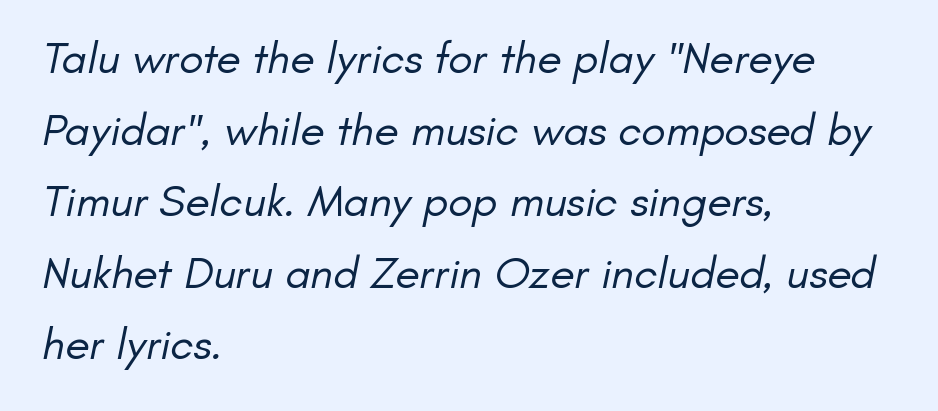
{"serif": "no", "bold": "no", "weight": "regular", "width": "normal", "stroke_contrast": "low", "x_height": "small", "monospaced": "no", "underline": "no", "align": "left", "line_spacing": "normal", "line_spacing_ratio": 1.59, "letter_spacing": "normal", "letter_spacing_em": 0.0, "glyph_px": 45}
